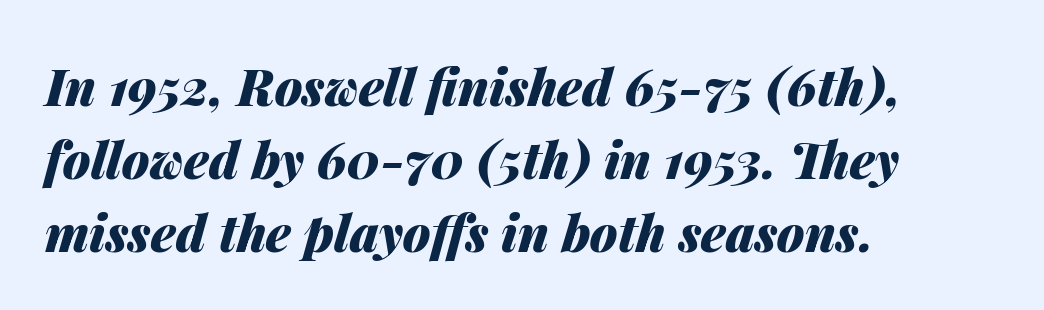
{"italic": "yes", "lean": "right", "slant_degrees": 14, "bold": "yes", "weight": "heavy", "width": "normal", "stroke_contrast": "medium", "x_height": "medium", "monospaced": "no", "underline": "no", "align": "left", "line_spacing": "normal", "line_spacing_ratio": 1.46, "letter_spacing": "normal", "letter_spacing_em": 0.0, "glyph_px": 50}
